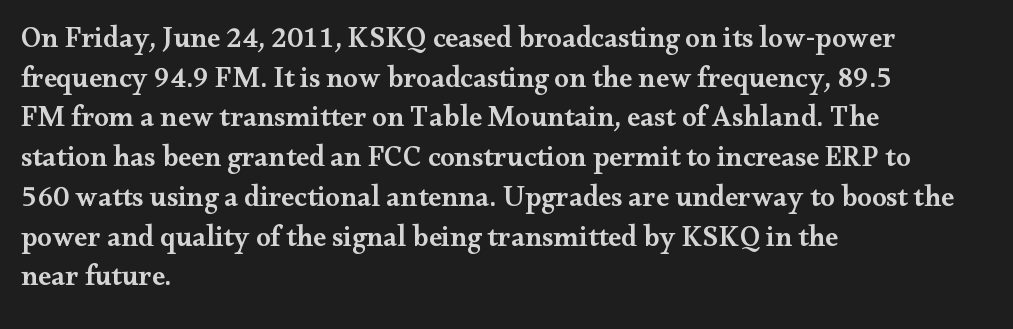
Q: Is the text bold? A: Semi-bold.
Q: Is the text italic (slanted)? A: No, it is upright.
Q: Is the typeface a serif or a sans-serif typeface? A: Serif.
Q: Is the text underlined? A: No.
Q: How is the paragraph aligned? A: Left-aligned.
Q: Is the spacing between letters normal or unusually wide? A: Normal.
Q: Is the spacing between lines tight, normal or loose? A: Normal.
Q: Width (condensed, normal, or wide)? A: Wide.
Q: Stroke contrast? A: Medium.
Q: x-height? A: Small.
Q: Monospaced? A: No.
